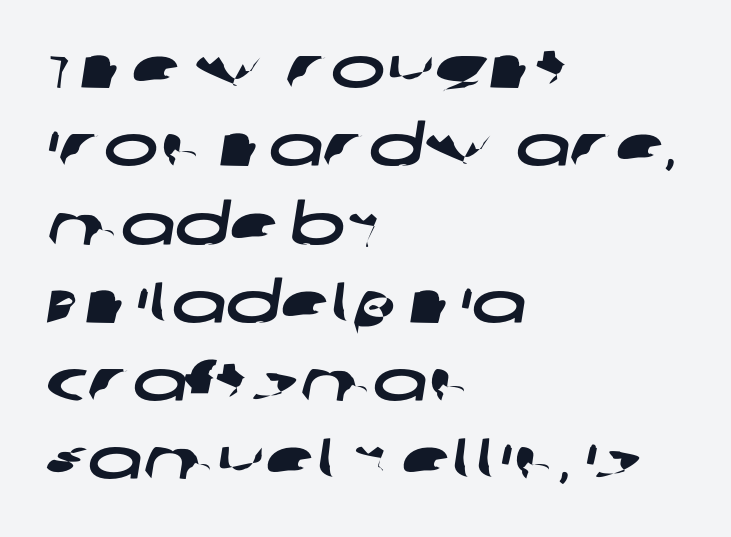
The image shows 58 px wide sans-serif type; set left-aligned, normal line spacing (1.35x), normal letter spacing, not underlined; low stroke contrast and a large x-height.
